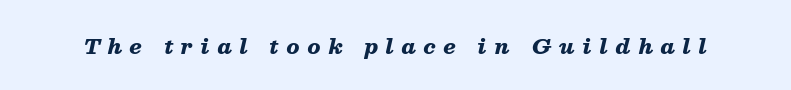
{"italic": "yes", "lean": "right", "slant_degrees": 13, "bold": "yes", "underline": "no", "letter_spacing": "wide", "letter_spacing_em": 0.37, "glyph_px": 21}
